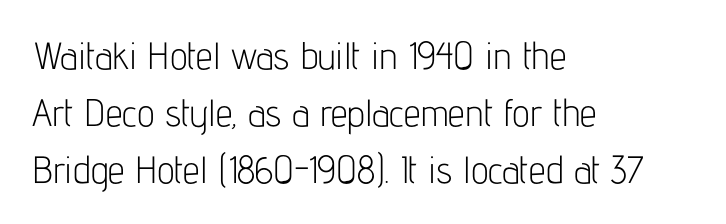
Is the type heavy? It reads as light-to-regular instead. The space between consecutive lines is moderate. Here the designer chose a conventional face with non-uniform glyph widths. Which margin do the lines hug? The left one — the right edge is uneven. Notice how the stems are strictly vertical — no italics here. Unmarked baselines from the first word to the last.
